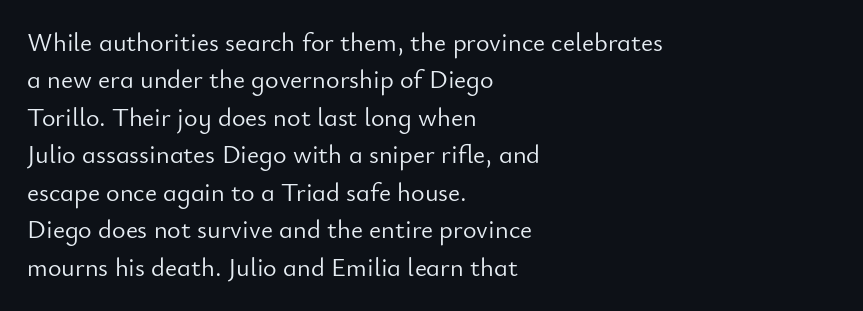
The image shows 26 px text type, upright; set left-aligned, normal line spacing (1.44x), normal letter spacing, not underlined.
